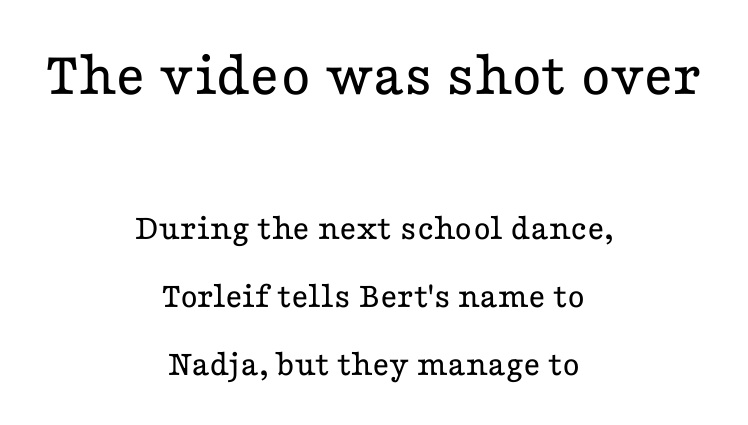
Is this a fixed-width face? No — the glyphs have proportional, varying widths. Unmarked baselines from the first word to the last. Italic: no, the glyphs are upright roman. The letters sit at their default tracking, neither squeezed nor spread. Classification — serif. A student would call this center alignment; a typographer would say set centered.
